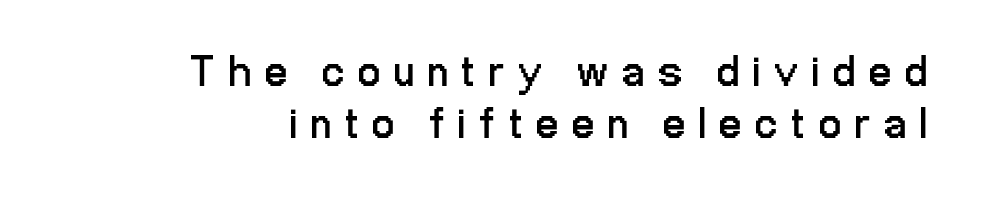
Do the characters align in a grid? No, the font is proportional. No feet cap the strokes, marking this as sans-serif type. Tall strokes in this sample are plumb rather than angled. A flush-right, rag-left setting is used for this passage. Students, note that the glyphs here are deliberately spaced far apart. A quiet, ordinary-to-light weight characterises the typeface.
